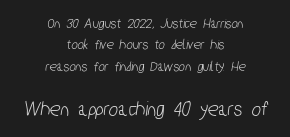
Q: Is the text underlined? A: No.
Q: How is the paragraph aligned? A: Centered.
Q: Is the spacing between letters normal or unusually wide? A: Normal.
Q: Is the spacing between lines tight, normal or loose? A: Normal.
Q: Which block of text is set in a larger size, the first (top) or the second (bottom)? A: The second (bottom) one.
